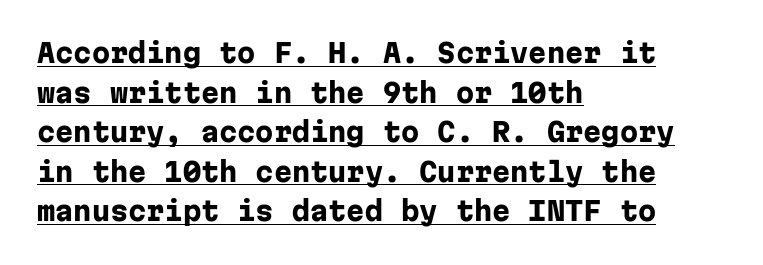
The image shows 26 px bold type, upright; set left-aligned, normal line spacing (1.52x), normal letter spacing, underlined.
